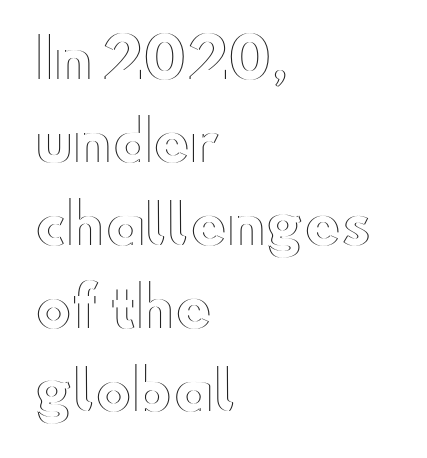
The image shows 55 px wide type, upright; set left-aligned, normal line spacing (1.51x), normal letter spacing, not underlined; a small x-height.
